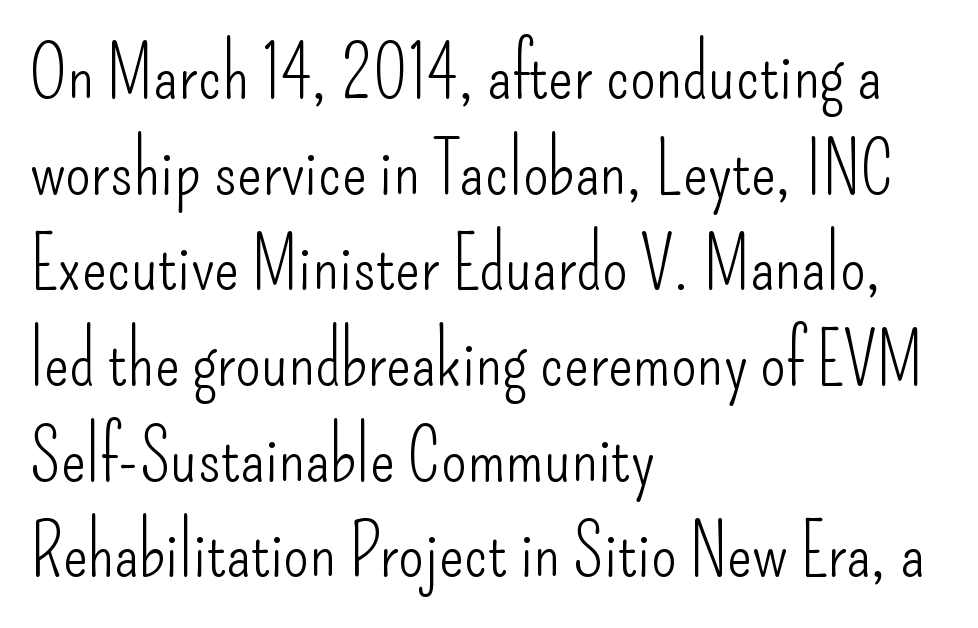
Q: Is the text bold? A: No.
Q: Is the text italic (slanted)? A: No, it is upright.
Q: Is the typeface a serif or a sans-serif typeface? A: Sans-serif.
Q: Is the text underlined? A: No.
Q: How is the paragraph aligned? A: Left-aligned.
Q: Is the spacing between letters normal or unusually wide? A: Normal.
Q: Is the spacing between lines tight, normal or loose? A: Normal.
Q: Width (condensed, normal, or wide)? A: Condensed.
Q: Stroke contrast? A: Low.
Q: x-height? A: Small.
Q: Monospaced? A: No.
